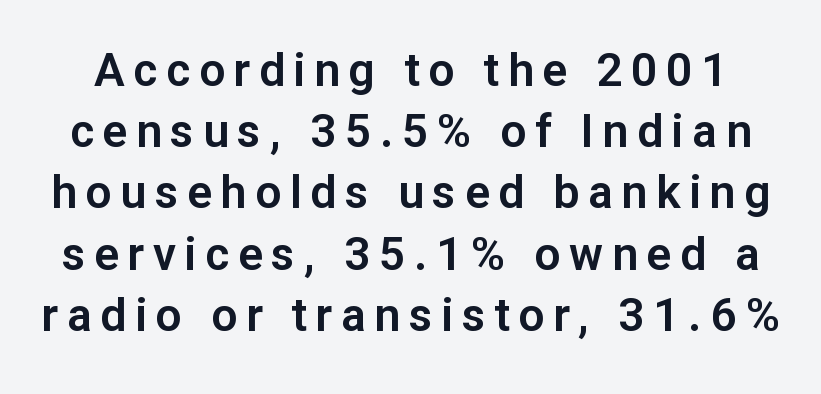
This is sans-serif lettering, the kind often seen on screens and signage. Quick note: not italic, upright. The designer left line spacing at the default. Honestly, there is no underline to notice here at all.
